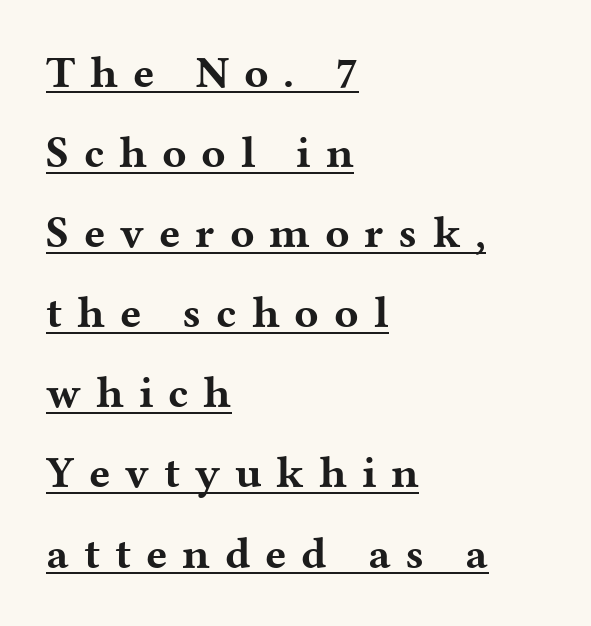
{"serif": "yes", "italic": "no", "bold": "yes", "weight": "bold", "width": "wide", "stroke_contrast": "medium", "x_height": "medium", "monospaced": "no", "underline": "yes", "align": "left", "line_spacing_ratio": 1.78, "letter_spacing": "wide", "letter_spacing_em": 0.33, "glyph_px": 45}
